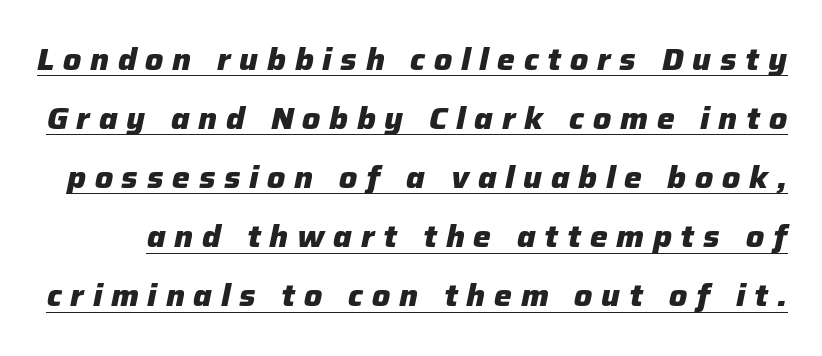
The image shows 30 px heavy type, italic (leaning right); set loose line spacing (1.97x), unusually wide letter spacing (+0.29 em), underlined; low stroke contrast and a medium x-height.
